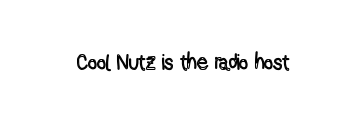
The image shows 22 px text type, upright; set normal letter spacing, not underlined.
